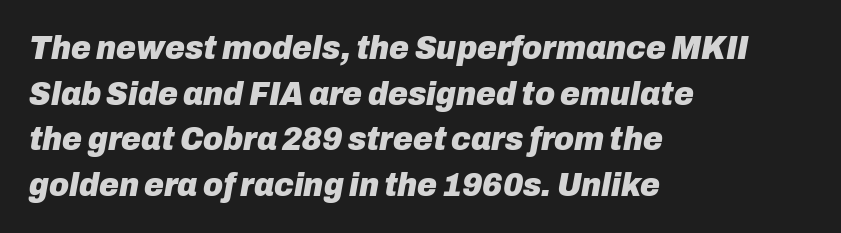
{"italic": "yes", "lean": "right", "slant_degrees": 10, "bold": "yes", "weight": "heavy", "width": "normal", "stroke_contrast": "low", "x_height": "medium", "monospaced": "no", "underline": "no", "align": "left", "line_spacing": "normal", "line_spacing_ratio": 1.34, "letter_spacing": "normal", "letter_spacing_em": 0.0, "glyph_px": 34}
